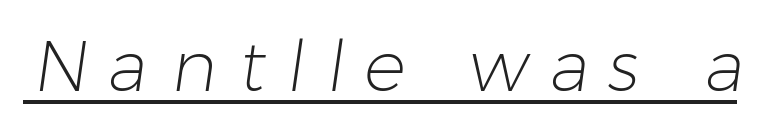
Q: Is the text bold? A: No.
Q: Is the typeface a serif or a sans-serif typeface? A: Sans-serif.
Q: Is the text underlined? A: Yes.
Q: Is the spacing between letters normal or unusually wide? A: Unusually wide.
Q: Width (condensed, normal, or wide)? A: Normal.
Q: Stroke contrast? A: Low.
Q: x-height? A: Medium.
Q: Monospaced? A: No.
